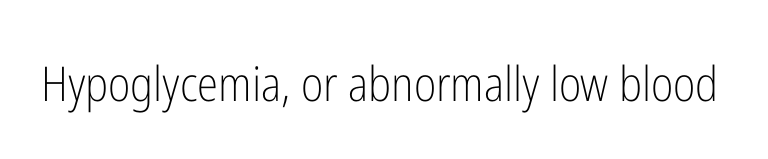
Q: Is the text bold? A: No.
Q: Is the text italic (slanted)? A: No, it is upright.
Q: Is the typeface a serif or a sans-serif typeface? A: Sans-serif.
Q: Is the text underlined? A: No.
Q: Is the spacing between letters normal or unusually wide? A: Normal.
Q: Width (condensed, normal, or wide)? A: Condensed.
Q: Stroke contrast? A: Low.
Q: x-height? A: Medium.
Q: Monospaced? A: No.
